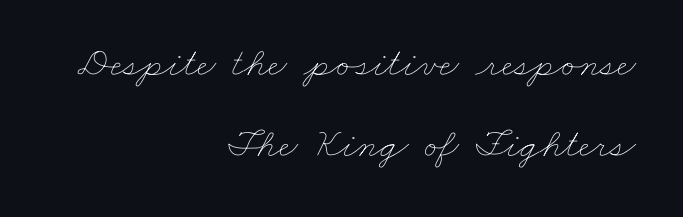
{"bold": "no", "weight": "thin", "width": "wide", "stroke_contrast": "low", "x_height": "small", "monospaced": "no", "underline": "no", "align": "right", "line_spacing": "loose", "line_spacing_ratio": 1.97, "letter_spacing": "normal", "letter_spacing_em": 0.0, "glyph_px": 41}
